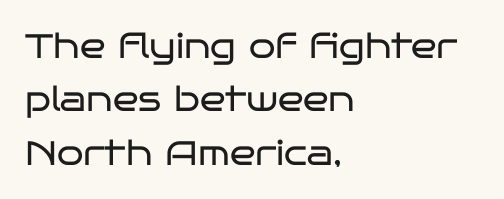
The image shows 34 px regular-weight, wide sans-serif type, upright; set left-aligned, normal line spacing (1.57x), normal letter spacing, not underlined; low stroke contrast and a large x-height.
